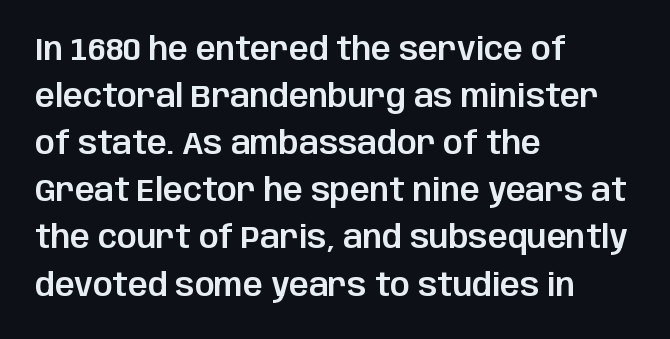
The image shows 31 px sans-serif type, upright; set left-aligned, normal line spacing (1.52x), normal letter spacing, not underlined; low stroke contrast and a large x-height.
